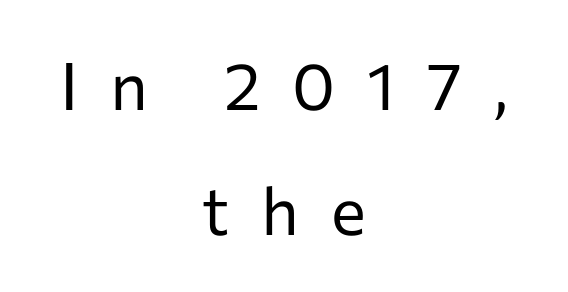
Leading: increased. Is this a fixed-width face? No — the glyphs have proportional, varying widths. Weight: regular or lighter. The rendering inserts visible extra space after every character. The compositor balanced each line on the midline.
